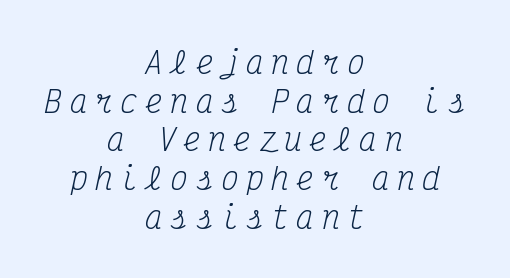
The image shows 30 px regular-weight, condensed serif type, italic (leaning right), monospaced; set centered, normal line spacing (1.29x), unusually wide letter spacing (+0.24 em), not underlined; medium stroke contrast and a medium x-height.
